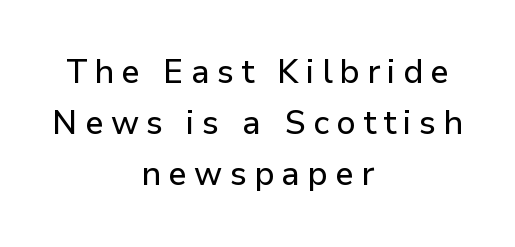
The image shows 33 px sans-serif type, upright; set centered, normal line spacing (1.55x), unusually wide letter spacing (+0.22 em), not underlined; low stroke contrast and a medium x-height.
